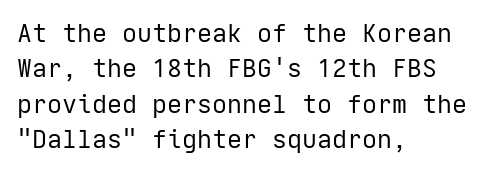
The image shows 25 px text type, upright; set left-aligned, normal line spacing (1.42x), normal letter spacing, not underlined.
